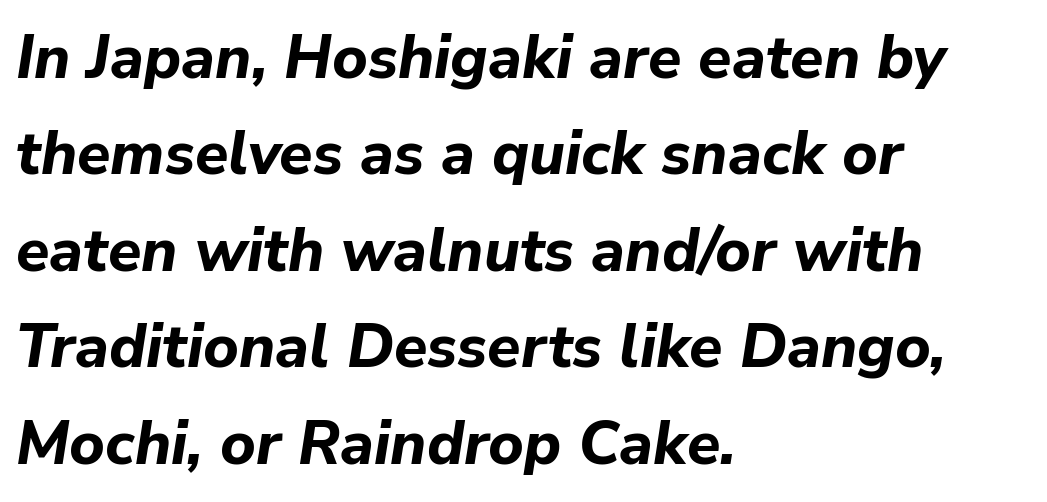
{"italic": "yes", "lean": "right", "slant_degrees": 9, "bold": "yes", "weight": "bold", "width": "normal", "stroke_contrast": "low", "x_height": "medium", "monospaced": "no", "underline": "no", "align": "left", "line_spacing": "normal", "line_spacing_ratio": 1.58, "letter_spacing": "normal", "letter_spacing_em": 0.0, "glyph_px": 61}
